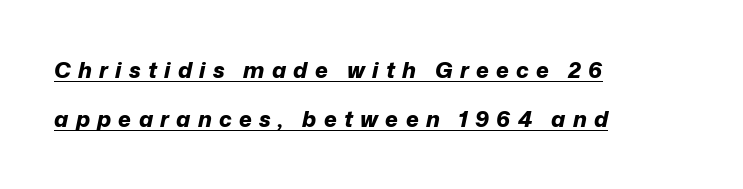
{"italic": "yes", "lean": "right", "slant_degrees": 12, "bold": "yes", "underline": "yes", "align": "left", "line_spacing": "loose", "line_spacing_ratio": 2.22, "letter_spacing": "wide", "letter_spacing_em": 0.33, "glyph_px": 22}
